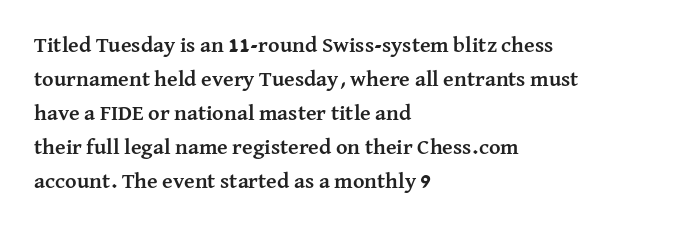
Q: Is the text bold? A: Yes.
Q: Is the text italic (slanted)? A: No, it is upright.
Q: Is the text underlined? A: No.
Q: How is the paragraph aligned? A: Left-aligned.
Q: Is the spacing between letters normal or unusually wide? A: Normal.
Q: Is the spacing between lines tight, normal or loose? A: Normal.
